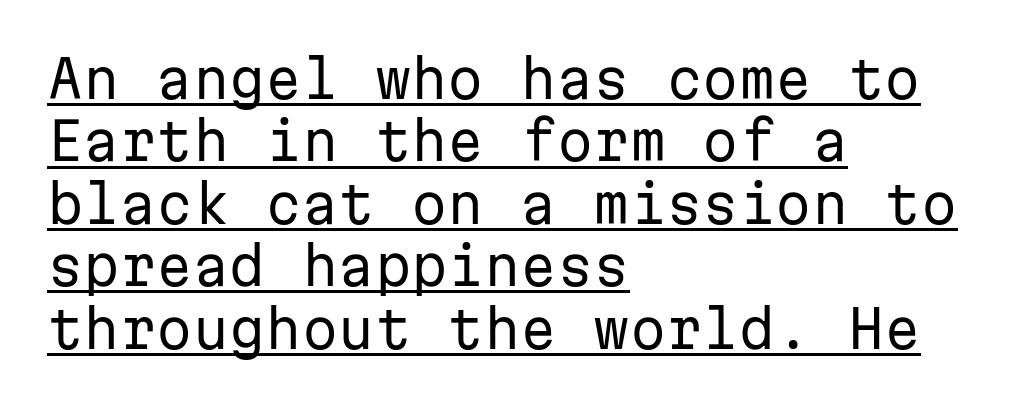
Q: Is the text bold? A: No.
Q: Is the text italic (slanted)? A: No, it is upright.
Q: Is the typeface a serif or a sans-serif typeface? A: Sans-serif.
Q: Is the text underlined? A: Yes.
Q: How is the paragraph aligned? A: Left-aligned.
Q: Is the spacing between letters normal or unusually wide? A: Normal.
Q: Width (condensed, normal, or wide)? A: Normal.
Q: Stroke contrast? A: Low.
Q: x-height? A: Medium.
Q: Monospaced? A: Yes.
